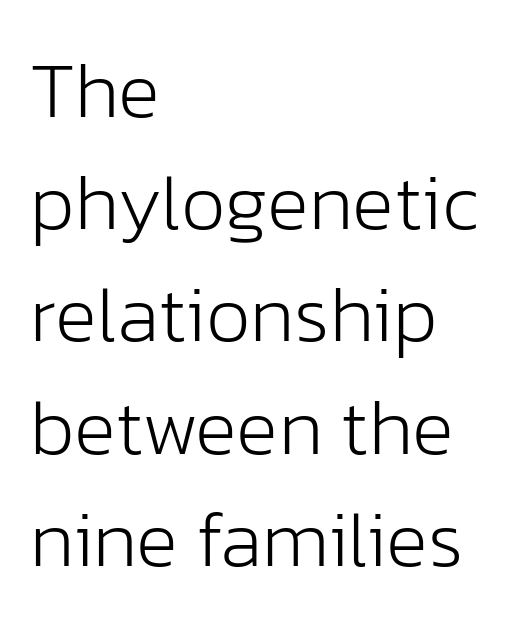
The image shows 79 px light sans-serif type, upright; set left-aligned, normal line spacing (1.42x), normal letter spacing, not underlined; low stroke contrast and a medium x-height.
